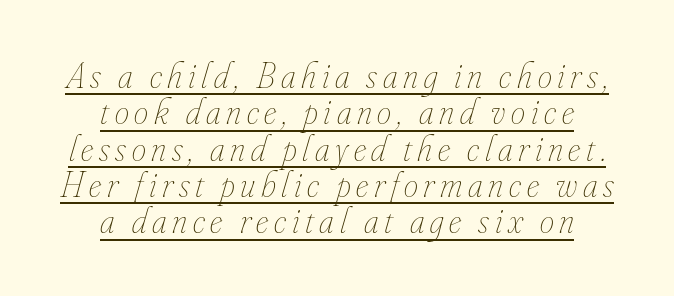
The image shows 36 px thin, condensed type, italic (leaning right); set centered, tight line spacing (1.01x), underlined; low stroke contrast and a small x-height.
